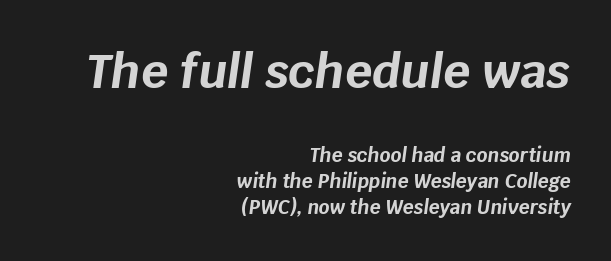
Q: Is the text bold? A: Yes.
Q: Is the text italic (slanted)? A: Yes, it leans right by about 8 degrees.
Q: Is the text underlined? A: No.
Q: How is the paragraph aligned? A: Right-aligned.
Q: Is the spacing between letters normal or unusually wide? A: Normal.
Q: Is the spacing between lines tight, normal or loose? A: Normal.
Q: Which block of text is set in a larger size, the first (top) or the second (bottom)? A: The first (top) one.
Q: Width (condensed, normal, or wide)? A: Normal.
Q: Stroke contrast? A: Low.
Q: x-height? A: Large.
Q: Monospaced? A: No.
